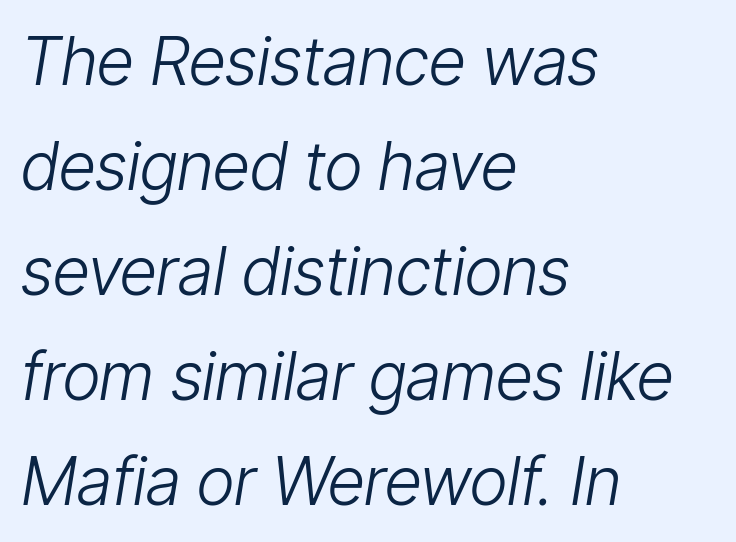
{"italic": "yes", "lean": "right", "slant_degrees": 9, "bold": "no", "weight": "light", "width": "condensed", "stroke_contrast": "low", "x_height": "medium", "monospaced": "no", "underline": "no", "align": "left", "line_spacing": "normal", "line_spacing_ratio": 1.59, "letter_spacing": "normal", "letter_spacing_em": 0.0, "glyph_px": 66}
